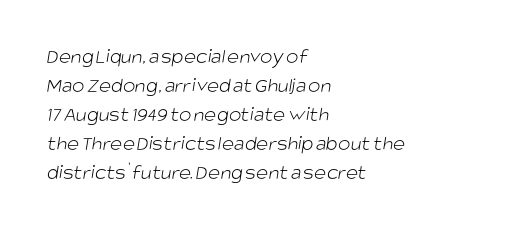
The image shows 21 px text type; set left-aligned, normal line spacing (1.38x), normal letter spacing, not underlined.
